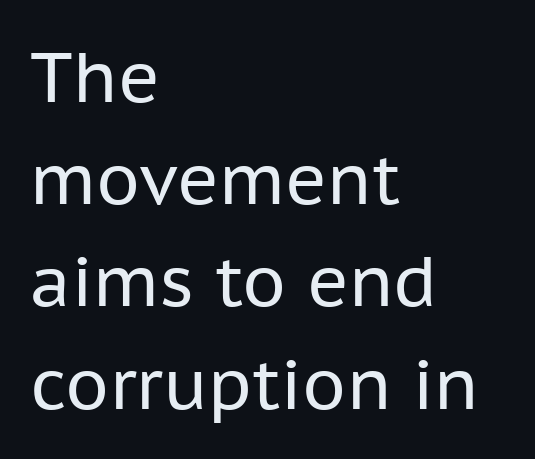
Q: Is the text bold? A: No.
Q: Is the text italic (slanted)? A: No, it is upright.
Q: Is the typeface a serif or a sans-serif typeface? A: Sans-serif.
Q: Is the text underlined? A: No.
Q: How is the paragraph aligned? A: Left-aligned.
Q: Is the spacing between letters normal or unusually wide? A: Normal.
Q: Is the spacing between lines tight, normal or loose? A: Normal.
Q: Width (condensed, normal, or wide)? A: Normal.
Q: Stroke contrast? A: Low.
Q: x-height? A: Medium.
Q: Monospaced? A: No.
